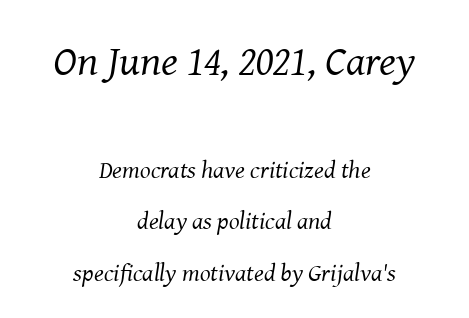
The glyphs in this specimen are seriffed. The paragraph shown floats in the horizontal middle. This sample trades compactness for vertical openness between lines. Stroke mass is kept to a normal reading level or below. The letters advance in unequal steps, a hallmark of proportional type.
